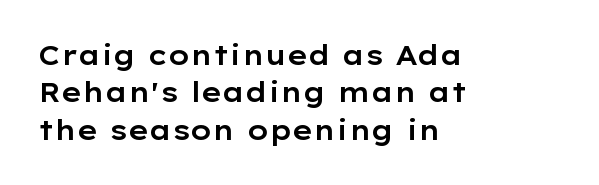
Q: Is the text italic (slanted)? A: No, it is upright.
Q: Is the text underlined? A: No.
Q: How is the paragraph aligned? A: Left-aligned.
Q: Is the spacing between letters normal or unusually wide? A: Normal.
Q: Is the spacing between lines tight, normal or loose? A: Normal.
